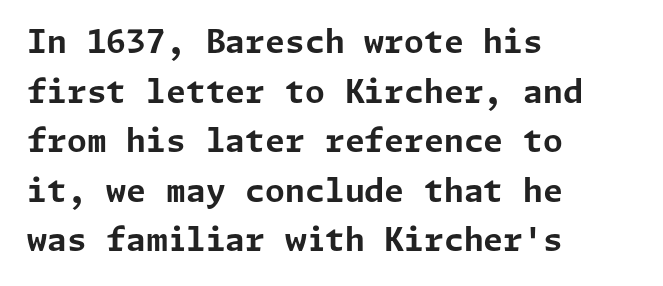
{"serif": "no", "italic": "no", "bold": "yes", "weight": "bold", "width": "normal", "stroke_contrast": "low", "x_height": "medium", "underline": "no", "align": "left", "line_spacing": "normal", "line_spacing_ratio": 1.55, "letter_spacing": "normal", "letter_spacing_em": 0.0, "glyph_px": 32}
